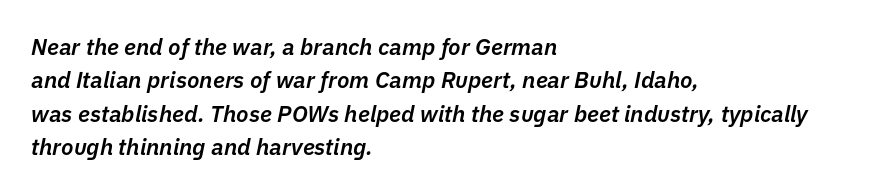
The image shows 23 px text type, italic (leaning right); set left-aligned, normal line spacing (1.45x), normal letter spacing, not underlined.
